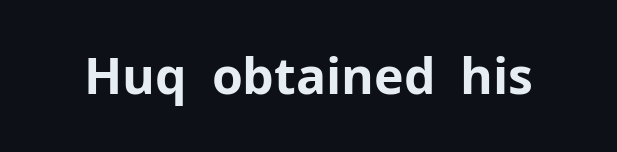
I'd call this a sans setting — the letters go barefoot. Does extra space separate the letters? No, they use regular spacing. Each letter keeps its own natural width here, so spacing adapts to shape. Beneath every word, the page is bare. These lines carry a lot of weight — the face is fully bold. Do the letters lean? They stand straight.
